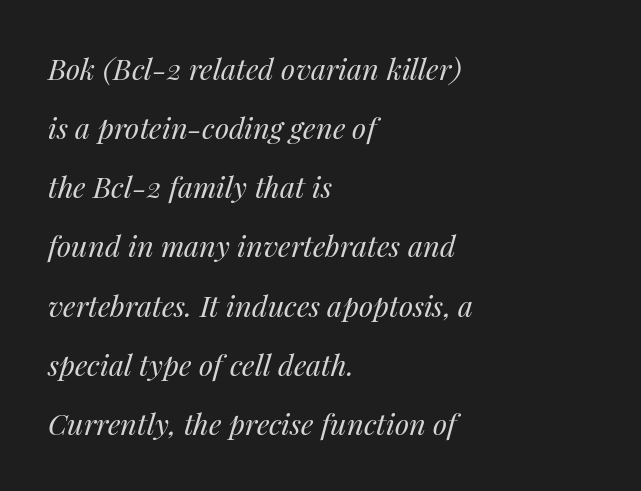
The image shows 29 px regular-weight type, italic (leaning right); set left-aligned, loose line spacing (2.04x), normal letter spacing, not underlined; medium stroke contrast and a medium x-height.
